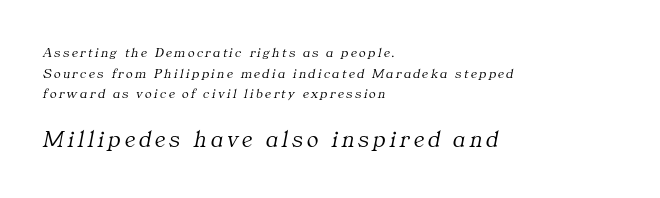
The image shows 24 px text type, italic (leaning right); set left-aligned, normal line spacing (1.48x), not underlined; the second (bottom) block is 1.71x larger.
